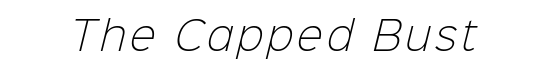
Q: Is the text bold? A: No.
Q: Is the typeface a serif or a sans-serif typeface? A: Sans-serif.
Q: Is the text underlined? A: No.
Q: Width (condensed, normal, or wide)? A: Normal.
Q: Stroke contrast? A: Low.
Q: x-height? A: Medium.
Q: Monospaced? A: No.
